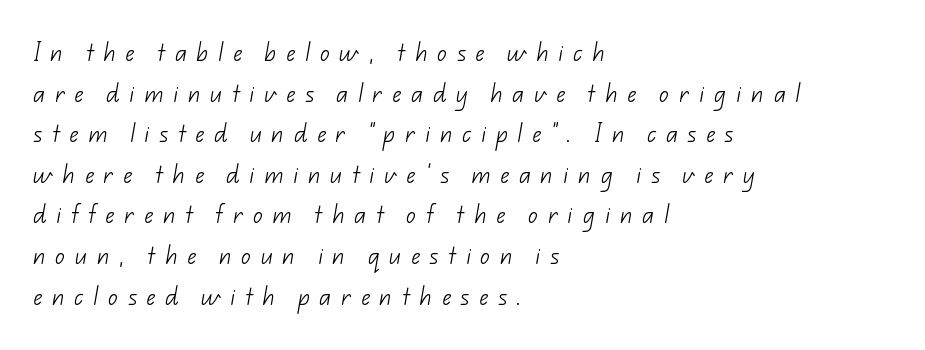
The rag falls on the right side of this text block. Heaviness? Minimal to ordinary, like unemphasized prose. Just letters on the line, the space beneath them empty. How are the letters spaced? Widely, with obvious added tracking. Rows of type keep a wide berth in the vertical direction.
